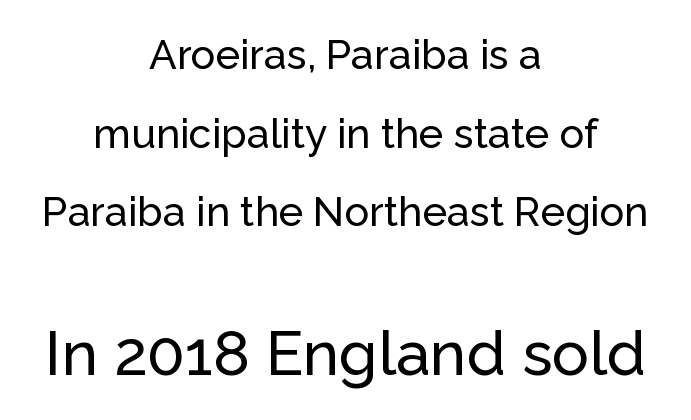
Alignment: centered. Clear beneath every line of the passage. Is there any slant? The stems are plumb. Here the second block reads like a headline and the first like body copy.
